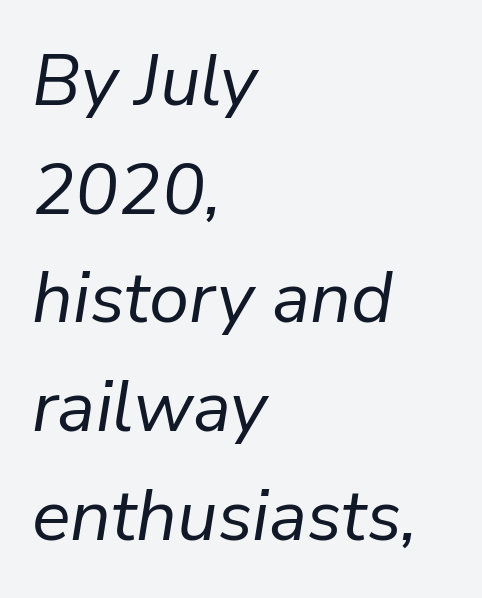
The font sits on the lighter half of the weight spectrum, regular included. Letters rest on an invisible, unmarked baseline. There is no visible air inserted between adjacent glyphs. If you drew a line through each stem, it would be angled.
